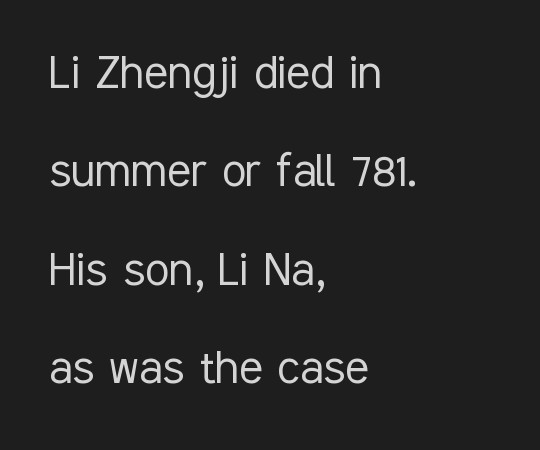
The image shows 55 px light, condensed sans-serif type, upright; set left-aligned, line spacing 1.79x, normal letter spacing, not underlined; low stroke contrast and a medium x-height.
